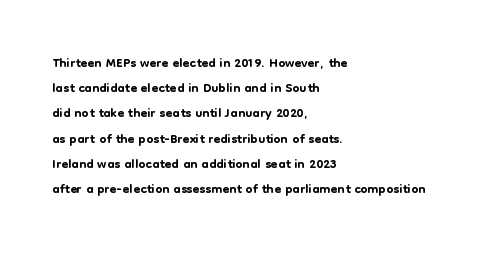
These lines keep a tight, regular rhythm from letter to letter. Successive baselines arrive at the customary interval. Unmarked baselines from the first word to the last. Casual observation: everything's shoved over to the left. This sample uses an upright cut, with every glyph sitting square on the baseline.
